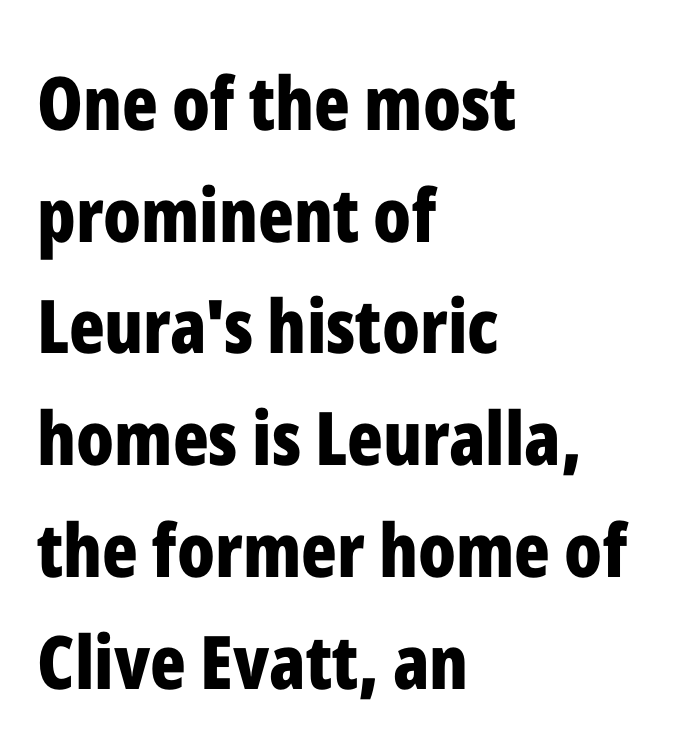
The image shows 74 px bold, condensed sans-serif type, upright; set left-aligned, normal line spacing (1.51x), normal letter spacing, not underlined; low stroke contrast and a medium x-height.
